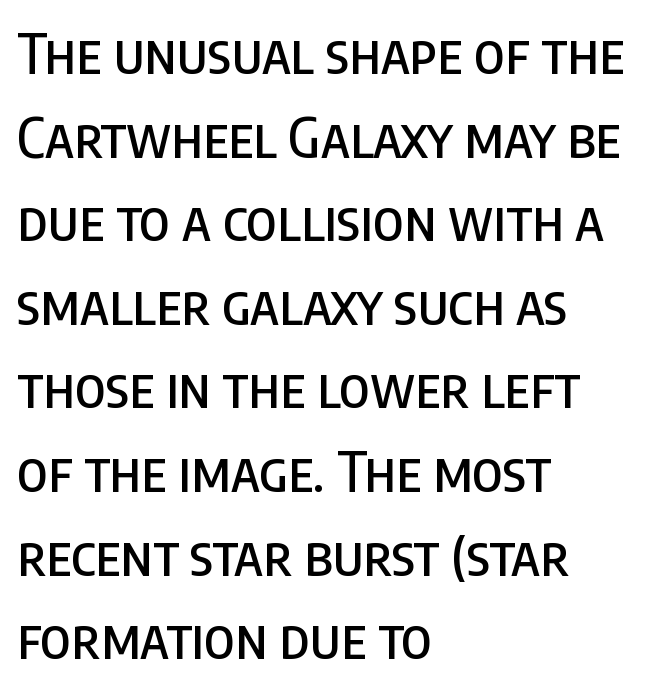
The image shows 55 px condensed sans-serif type, upright; set left-aligned, normal line spacing (1.52x), normal letter spacing, not underlined; low stroke contrast and a large x-height.
